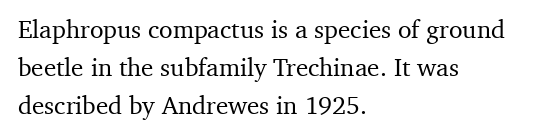
The image shows 25 px text type, upright; set left-aligned, normal line spacing (1.53x), normal letter spacing, not underlined.
